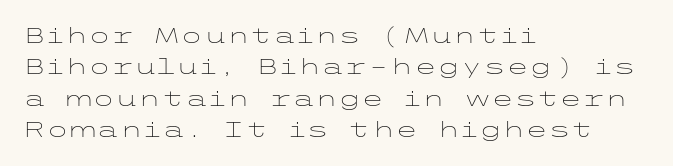
Each row of text sits above clean, open space. Italic? Not at all — the glyphs are vertical. Typeset ragged right — the left edge is the straight one. Each word holds together tightly as a unit, with standard inter-letter gaps. Interline gaps are of average width in this sample.
